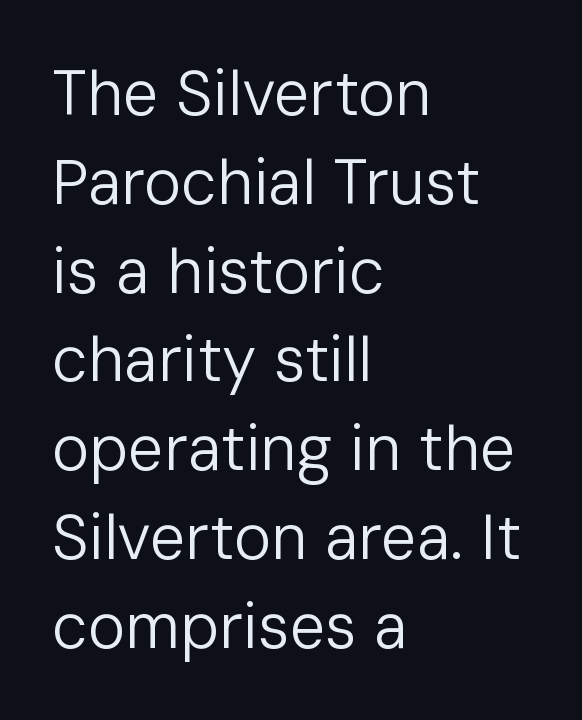
The image shows 63 px regular-weight sans-serif type, upright; set left-aligned, normal line spacing (1.41x), normal letter spacing, not underlined; low stroke contrast and a medium x-height.
